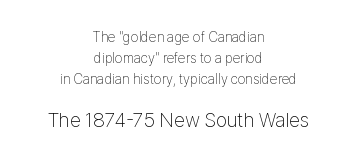
Clear beneath every line of the passage. Short and long lines alike share a common midpoint. Which of the two is more prominent by size? The second, at the bottom. Vertical spacing — default. In terms of letterspacing, this is plain default setting. When letters stand straight like this, we call the style roman or upright.
